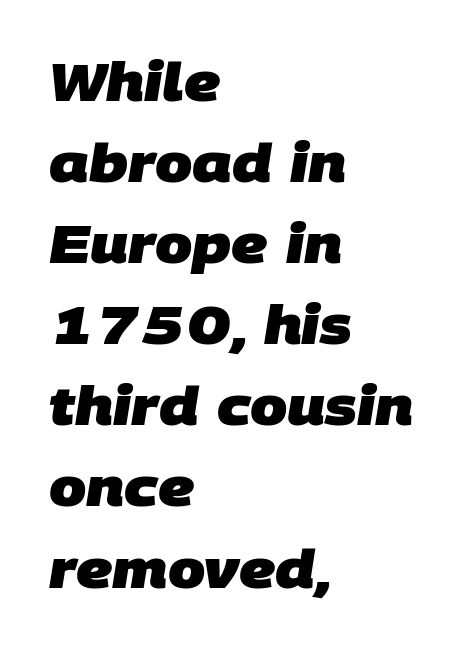
Thick stems and heavy bowls — unmistakably bold. Has an underline been added? It has not. Do the characters align in a grid? No, the font is proportional. The typeface chosen for these lines omits serifs. How are the letters spaced? Ordinarily, with no added tracking.
